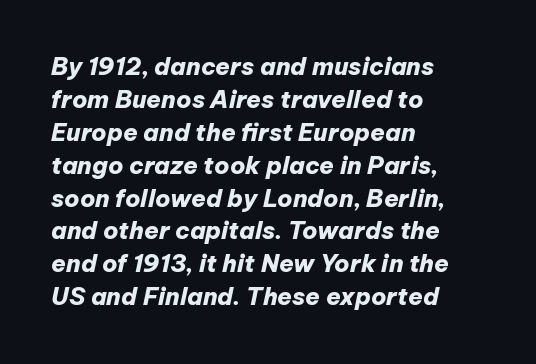
{"italic": "yes", "lean": "right", "slant_degrees": 12, "bold": "yes", "underline": "no", "align": "left", "line_spacing": "normal", "line_spacing_ratio": 1.37, "letter_spacing": "normal", "letter_spacing_em": 0.0, "glyph_px": 24}
